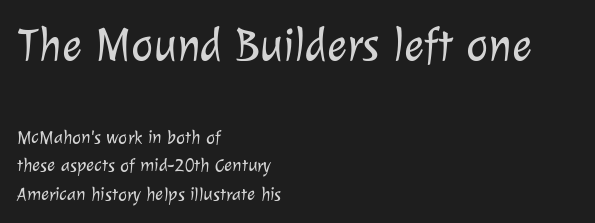
Examine the stroke ends and you'll find no serifs. Heaviness? Minimal to ordinary, like unemphasized prose. All the whitespace from short lines collects on the right. Reading top to bottom, the characters get smaller at the block break. The passage shown is typed in a proportional face where columns would drift.
